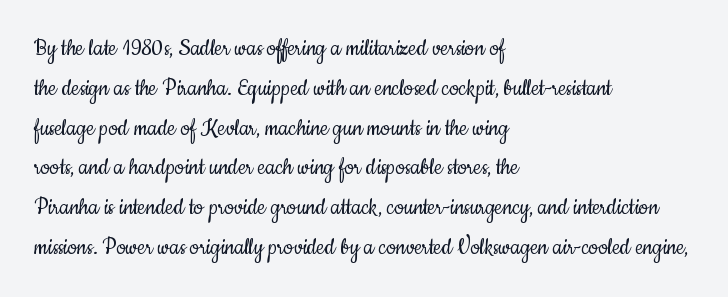
Q: Is the text bold? A: No.
Q: Is the text italic (slanted)? A: Yes.
Q: Is the text underlined? A: No.
Q: How is the paragraph aligned? A: Left-aligned.
Q: Is the spacing between letters normal or unusually wide? A: Normal.
Q: Is the spacing between lines tight, normal or loose? A: Normal.
